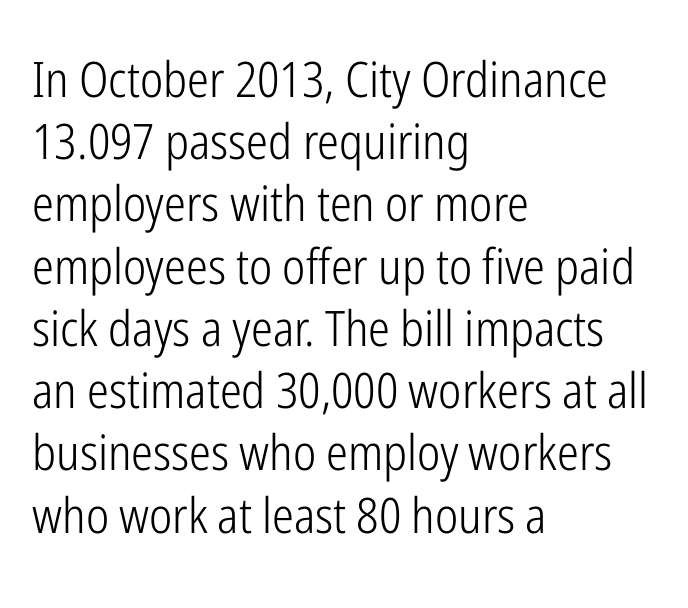
The image shows 49 px light, condensed sans-serif type, upright; set left-aligned, normal line spacing (1.27x), normal letter spacing, not underlined; low stroke contrast and a medium x-height.
